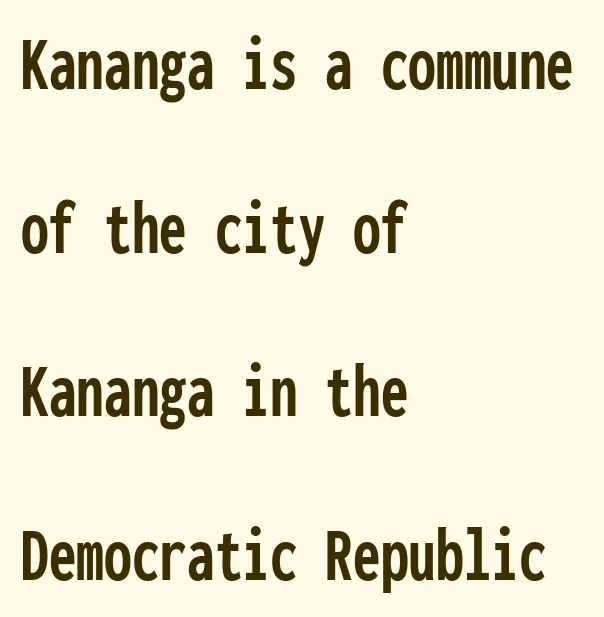
Q: Is the text italic (slanted)? A: No, it is upright.
Q: Is the typeface a serif or a sans-serif typeface? A: Sans-serif.
Q: Is the text underlined? A: No.
Q: How is the paragraph aligned? A: Left-aligned.
Q: Is the spacing between letters normal or unusually wide? A: Normal.
Q: Is the spacing between lines tight, normal or loose? A: Loose.
Q: Width (condensed, normal, or wide)? A: Condensed.
Q: Stroke contrast? A: Low.
Q: x-height? A: Medium.
Q: Monospaced? A: Yes.
